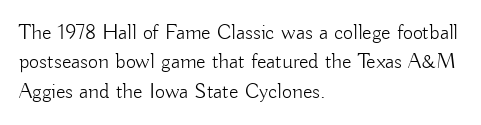
Q: Is the text bold? A: No.
Q: Is the text italic (slanted)? A: No, it is upright.
Q: Is the text underlined? A: No.
Q: How is the paragraph aligned? A: Left-aligned.
Q: Is the spacing between letters normal or unusually wide? A: Normal.
Q: Is the spacing between lines tight, normal or loose? A: Normal.
